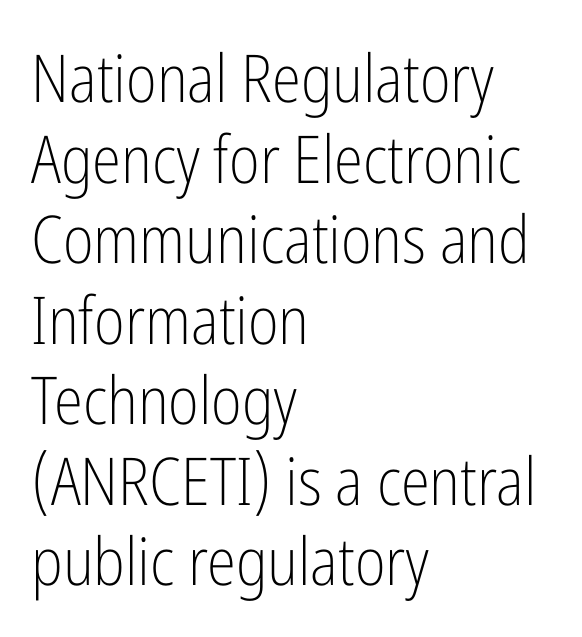
The image shows 66 px light, condensed sans-serif type, upright; set left-aligned, line spacing 1.22x, normal letter spacing, not underlined; low stroke contrast and a medium x-height.
